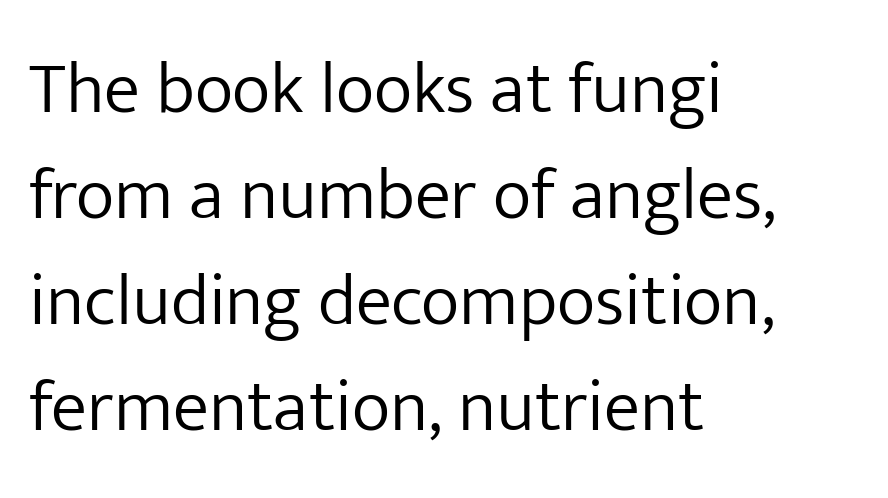
These glyphs show unthickened strokes, regular width or finer. Which margin do the lines hug? The left one — the right edge is uneven. Posture: straight, roman, zero tilt. What kind of face is this? One without serifs — a sans. The letterforms sit shoulder to shoulder at normal distance.
